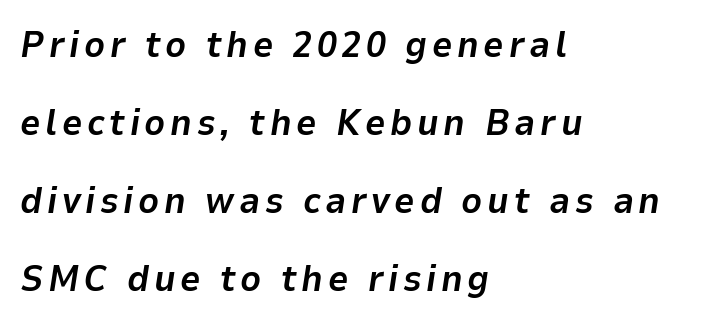
{"italic": "yes", "lean": "right", "slant_degrees": 9, "bold": "yes", "weight": "bold", "width": "normal", "stroke_contrast": "low", "x_height": "medium", "monospaced": "no", "underline": "no", "align": "left", "line_spacing": "loose", "line_spacing_ratio": 2.17, "glyph_px": 36}
